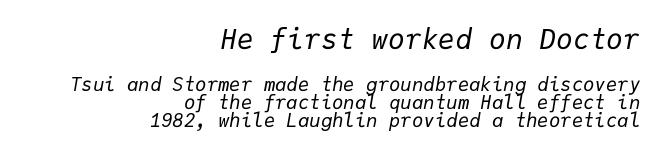
The letterforms sit shoulder to shoulder at normal distance. This block would grow much taller if given ordinary leading; it's compressed now. The cut favours lightness, reaching ordinary text weight at its darkest. Look at the glyph heights: the upper group is clearly the bigger setting.
